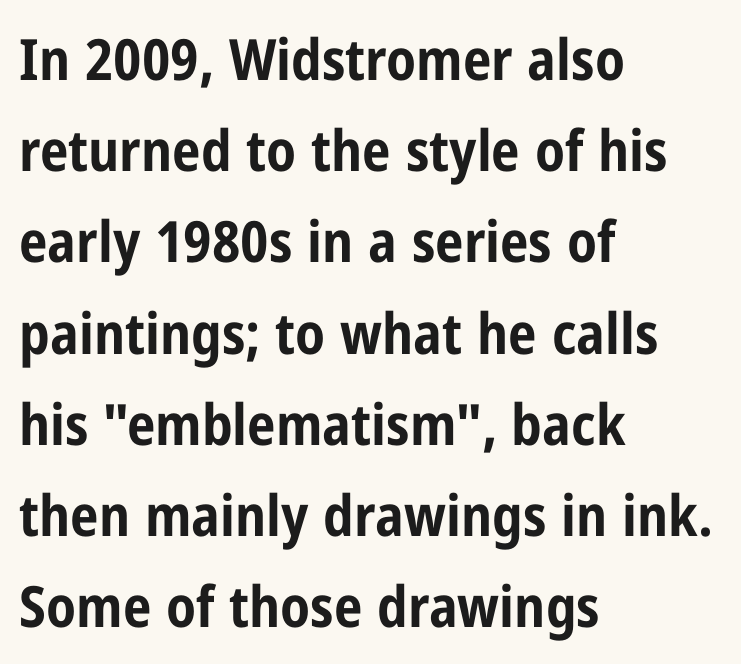
Look at the bottom of the vertical strokes: they stop flat, with no serifs. These lines sit exactly where default settings would place them. Type without underlining. The rendering uses natural spacing where letterforms have individual widths.
